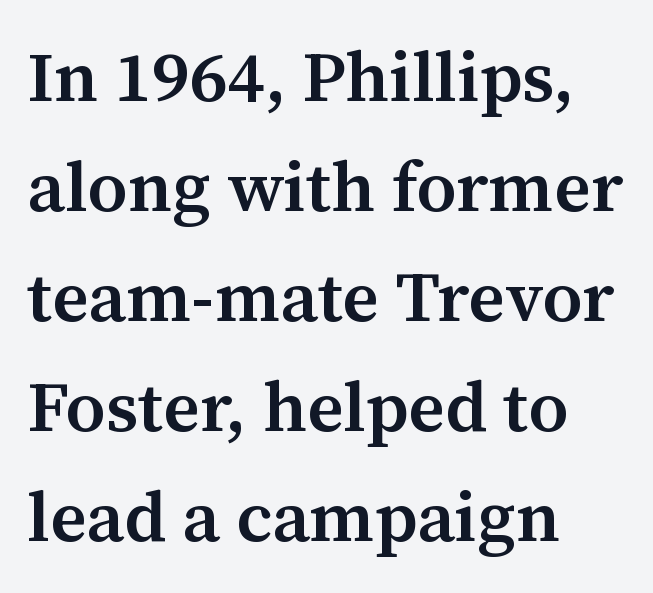
{"serif": "yes", "italic": "no", "bold": "semi", "weight": "semibold", "width": "normal", "stroke_contrast": "medium", "x_height": "medium", "monospaced": "no", "underline": "no", "align": "left", "line_spacing": "normal", "line_spacing_ratio": 1.55, "letter_spacing": "normal", "letter_spacing_em": 0.0, "glyph_px": 71}
